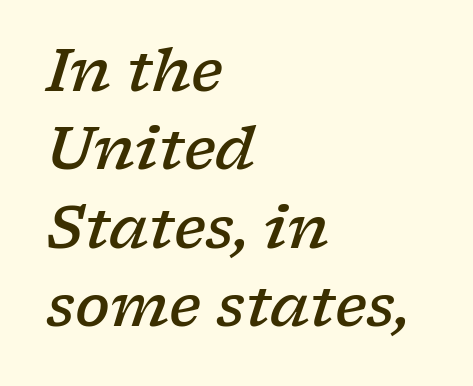
{"serif": "yes", "italic": "yes", "lean": "right", "slant_degrees": 17, "bold": "semi", "weight": "semibold", "width": "wide", "stroke_contrast": "low", "x_height": "medium", "monospaced": "no", "underline": "no", "align": "left", "line_spacing": "normal", "line_spacing_ratio": 1.35, "letter_spacing": "normal", "letter_spacing_em": 0.0, "glyph_px": 58}
